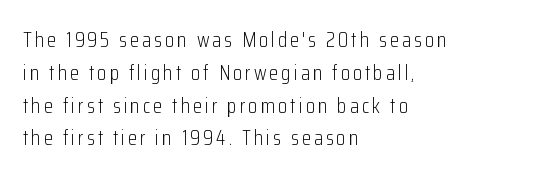
Leading matches the norm, producing a regular column. Any mark beneath the type? The region is blank. Where is the straight margin? On the left. No extra ink here — the face is not bold.
